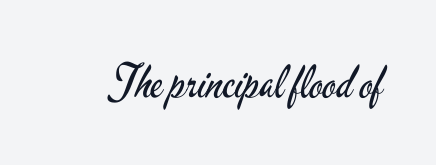
Is the stroke heavy? The answer is a plain regular-or-lighter. Nobody drew a line under any word here. Default kerning and tracking; the words read as compact shapes.
